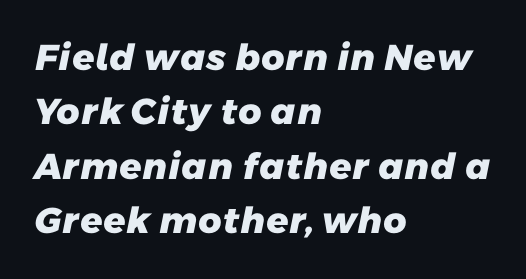
The letters sit at their default tracking, neither squeezed nor spread. Varying glyph widths throughout — classic text-font behaviour. Classification — sans serif. Successive baselines arrive at the customary interval.
